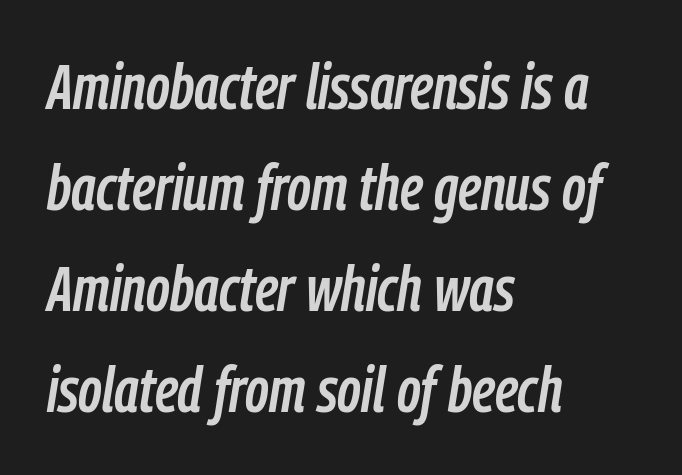
{"italic": "yes", "lean": "right", "slant_degrees": 9, "width": "condensed", "stroke_contrast": "low", "x_height": "medium", "monospaced": "no", "underline": "no", "align": "left", "line_spacing": "normal", "line_spacing_ratio": 1.58, "letter_spacing": "normal", "letter_spacing_em": 0.0, "glyph_px": 64}
